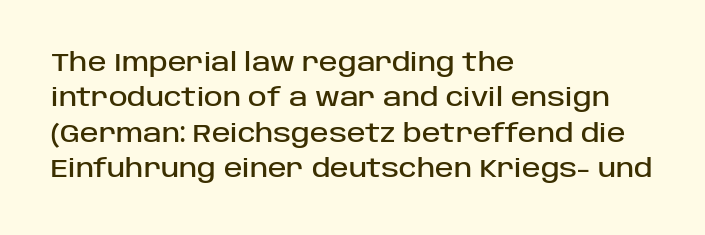
Q: Is the text italic (slanted)? A: No, it is upright.
Q: Is the text underlined? A: No.
Q: How is the paragraph aligned? A: Left-aligned.
Q: Is the spacing between letters normal or unusually wide? A: Normal.
Q: Is the spacing between lines tight, normal or loose? A: Normal.
